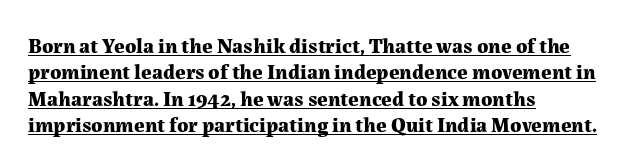
{"italic": "no", "bold": "yes", "underline": "yes", "align": "left", "line_spacing": "normal", "line_spacing_ratio": 1.26, "letter_spacing": "normal", "letter_spacing_em": 0.0, "glyph_px": 21}
